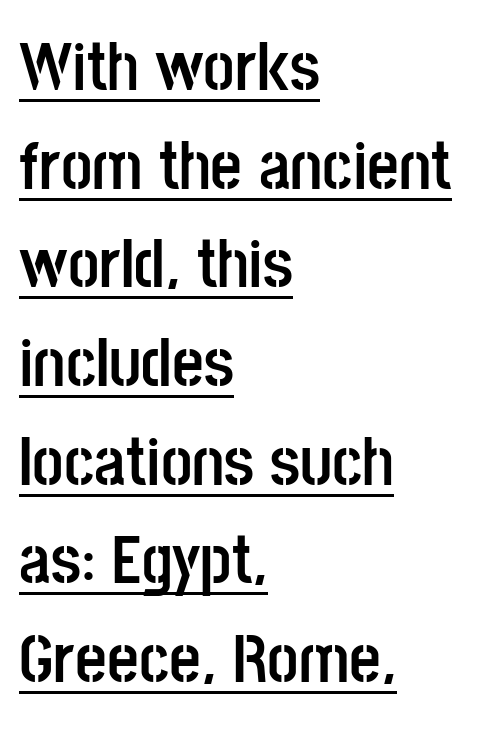
The lettering holds an erect, upright posture throughout. Think of a printed novel: that variable character pitch is what you see here. Letter spacing: default. The sample has been set heavy, in full bold.
